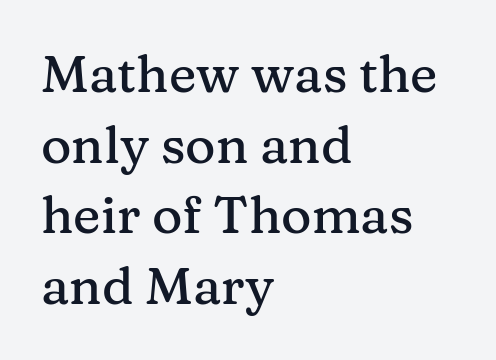
{"serif": "yes", "italic": "no", "width": "normal", "stroke_contrast": "medium", "x_height": "medium", "monospaced": "no", "underline": "no", "align": "left", "line_spacing": "normal", "line_spacing_ratio": 1.36, "letter_spacing": "normal", "letter_spacing_em": 0.0, "glyph_px": 52}
